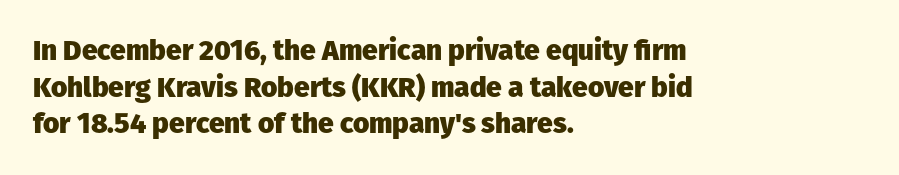
Think of a printed novel: that variable character pitch is what you see here. The lettering holds an erect, upright posture throughout. The passage shown has conventional tracking throughout. Every row of glyphs begins at an identical x-position on the left. The string is rendered with underlining switched off. Compared with an ordinary text face, these strokes are far heavier — a full bold.
